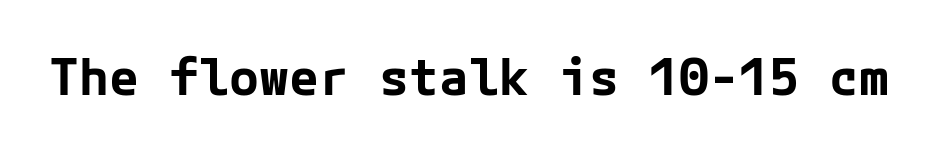
Q: Is the text bold? A: Yes.
Q: Is the text italic (slanted)? A: No, it is upright.
Q: Is the typeface a serif or a sans-serif typeface? A: Sans-serif.
Q: Is the text underlined? A: No.
Q: Is the spacing between letters normal or unusually wide? A: Normal.
Q: Width (condensed, normal, or wide)? A: Normal.
Q: Stroke contrast? A: Low.
Q: x-height? A: Medium.
